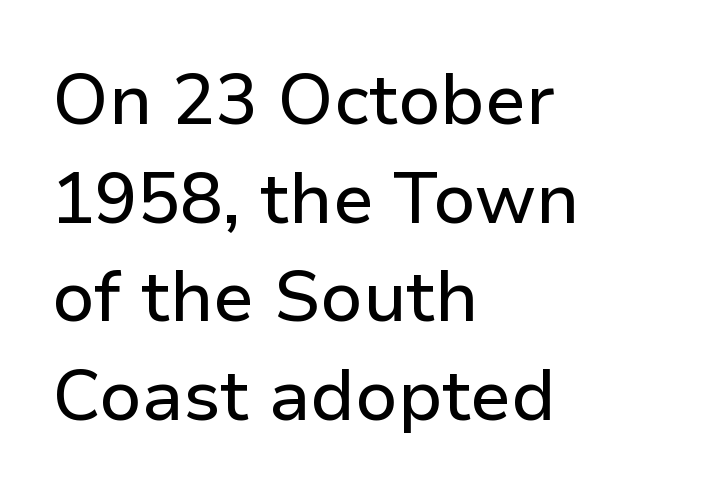
The ragged edge is on the right, which tells us the setting is flush left. Regular leading. Has an underline been added? It has not. There is no visible air inserted between adjacent glyphs. In terms of letterform style, serifs are entirely absent. The face used here is proportionally spaced, like ordinary book or web type.
